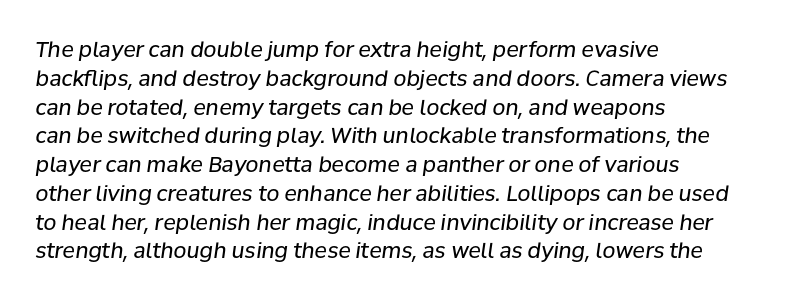
Q: Is the text bold? A: No.
Q: Is the text italic (slanted)? A: Yes, it leans right by about 8 degrees.
Q: Is the text underlined? A: No.
Q: How is the paragraph aligned? A: Left-aligned.
Q: Is the spacing between letters normal or unusually wide? A: Normal.
Q: Is the spacing between lines tight, normal or loose? A: Normal.
